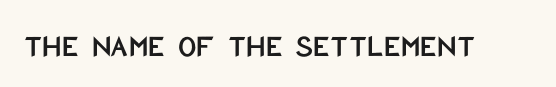
Are there feet on the stems? There aren't — it's a sans. Posture: vertical. In terms of letterspacing, this is plain default setting. Think of a printed novel: that variable character pitch is what you see here. The specimen omits any rule beneath the text block's lines.
